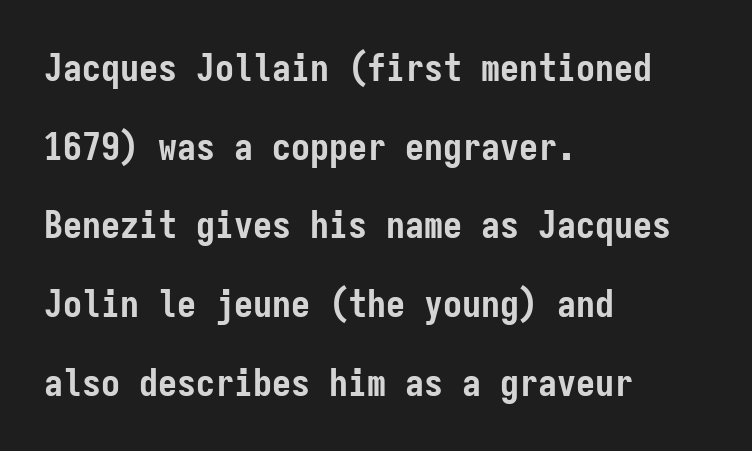
{"serif": "no", "italic": "no", "bold": "yes", "weight": "semibold", "width": "condensed", "stroke_contrast": "low", "x_height": "medium", "monospaced": "yes", "underline": "no", "align": "left", "line_spacing": "loose", "line_spacing_ratio": 2.07, "letter_spacing": "normal", "letter_spacing_em": 0.0, "glyph_px": 38}
